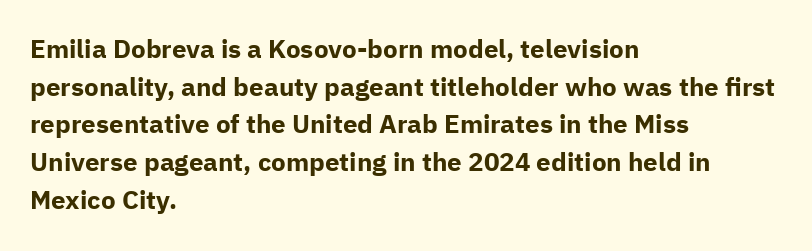
On the weight axis this lands at bold, roughly 700. Words float on clear page, feet unadorned. Interline gaps are of average width in this sample. The rendering keeps characters at their native spacing. In terms of posture, this sample is upright.
